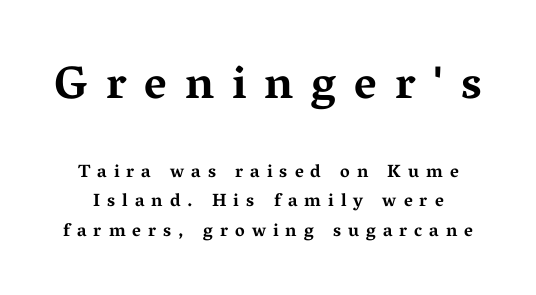
Q: Is the text bold? A: Yes.
Q: Is the text italic (slanted)? A: No, it is upright.
Q: Is the typeface a serif or a sans-serif typeface? A: Serif.
Q: Is the text underlined? A: No.
Q: Is the spacing between letters normal or unusually wide? A: Unusually wide.
Q: Is the spacing between lines tight, normal or loose? A: Normal.
Q: Which block of text is set in a larger size, the first (top) or the second (bottom)? A: The first (top) one.
Q: Width (condensed, normal, or wide)? A: Wide.
Q: Stroke contrast? A: Medium.
Q: x-height? A: Medium.
Q: Monospaced? A: No.
